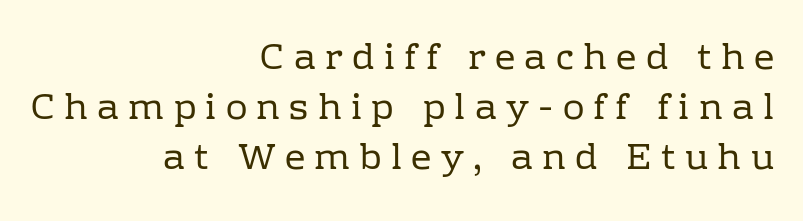
Here the designer chose a conventional face with non-uniform glyph widths. To sum up the face: it has serifs. Visually the block forms a straight wall on the right and a jagged coastline on the left. Is this a heavy cut? Hardly; it is regular or lighter. This sample uses expanded letter spacing, leaving extra air between glyphs.
